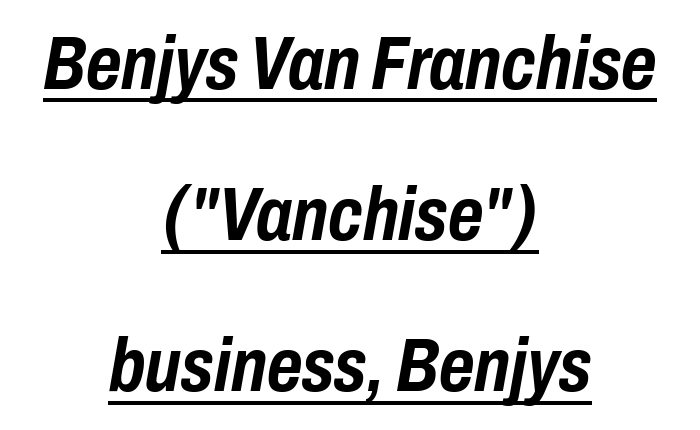
The image shows 76 px semibold, condensed type, italic (leaning right); set centered, loose line spacing (1.99x), normal letter spacing, underlined; low stroke contrast and a medium x-height.
